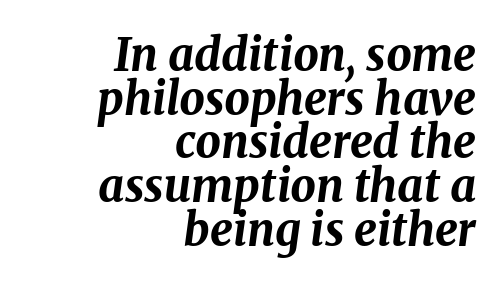
Q: Is the text bold? A: Yes.
Q: Is the text italic (slanted)? A: Yes, it leans right by about 8 degrees.
Q: Is the text underlined? A: No.
Q: How is the paragraph aligned? A: Right-aligned.
Q: Is the spacing between letters normal or unusually wide? A: Normal.
Q: Is the spacing between lines tight, normal or loose? A: Tight.
Q: Width (condensed, normal, or wide)? A: Normal.
Q: Stroke contrast? A: Medium.
Q: x-height? A: Medium.
Q: Monospaced? A: No.
